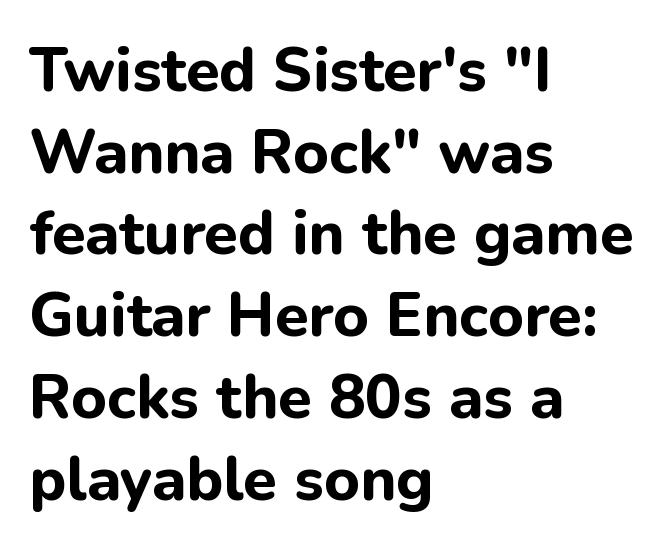
Q: Is the text bold? A: Yes.
Q: Is the text italic (slanted)? A: No, it is upright.
Q: Is the typeface a serif or a sans-serif typeface? A: Sans-serif.
Q: Is the text underlined? A: No.
Q: How is the paragraph aligned? A: Left-aligned.
Q: Is the spacing between letters normal or unusually wide? A: Normal.
Q: Is the spacing between lines tight, normal or loose? A: Normal.
Q: Width (condensed, normal, or wide)? A: Normal.
Q: Stroke contrast? A: Low.
Q: x-height? A: Medium.
Q: Monospaced? A: No.
